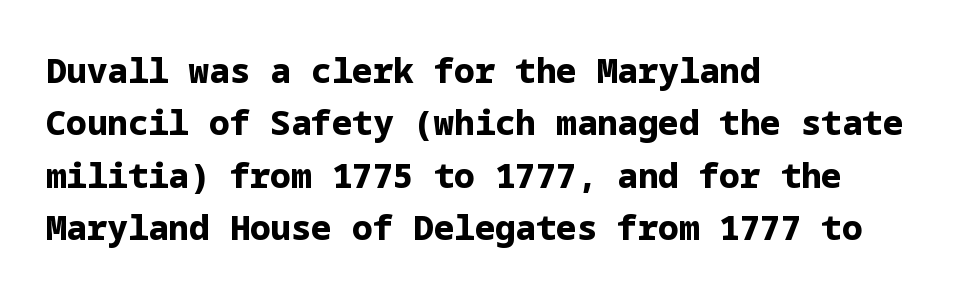
{"serif": "no", "italic": "no", "bold": "yes", "weight": "bold", "width": "normal", "stroke_contrast": "low", "x_height": "medium", "underline": "no", "align": "left", "line_spacing": "normal", "line_spacing_ratio": 1.54, "letter_spacing": "normal", "letter_spacing_em": 0.0, "glyph_px": 34}
